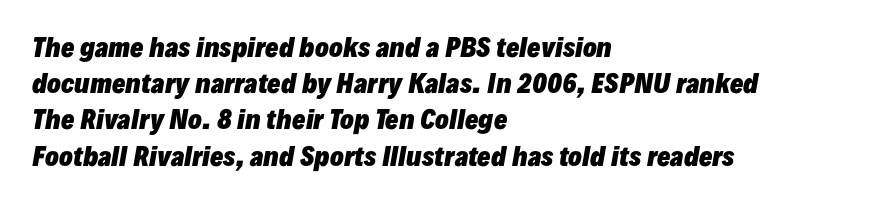
{"italic": "yes", "lean": "right", "slant_degrees": 10, "bold": "yes", "underline": "no", "align": "left", "line_spacing": "normal", "line_spacing_ratio": 1.45, "letter_spacing": "normal", "letter_spacing_em": 0.0, "glyph_px": 25}
